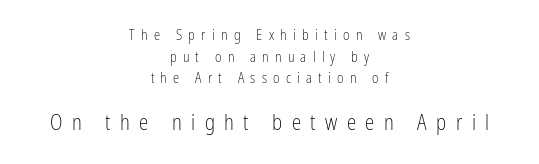
The specimen reads as upright at a glance. Honestly, the letter spacing is so wide it's the main thing you notice. The glyphs are unaccompanied by any horizontal stroke below them. Stems here are at most as thick as an everyday book face.
